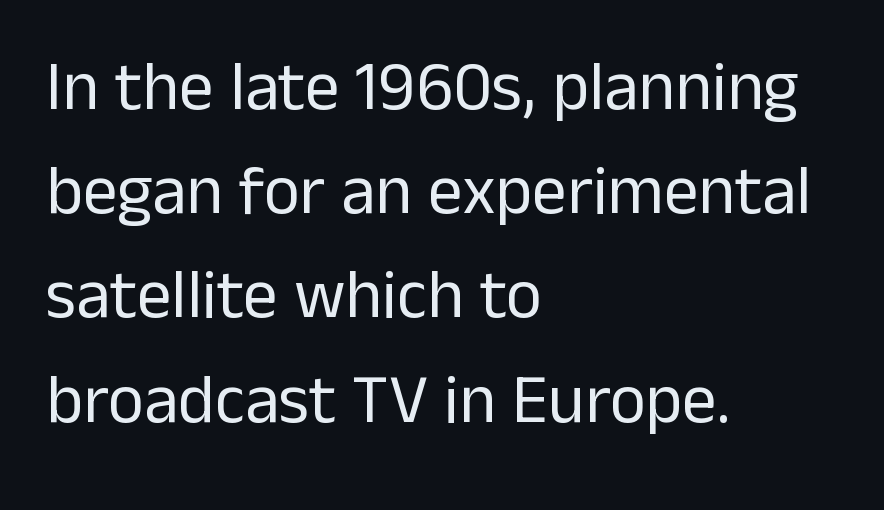
You can tell it's not italic because the verticals are truly vertical. The space between consecutive lines is moderate. The string is rendered with underlining switched off. Examine the stroke ends and you'll find no serifs. On a weight scale, this lands at 450 or below. Spacing verdict: proportional, widths tailored to each character.
